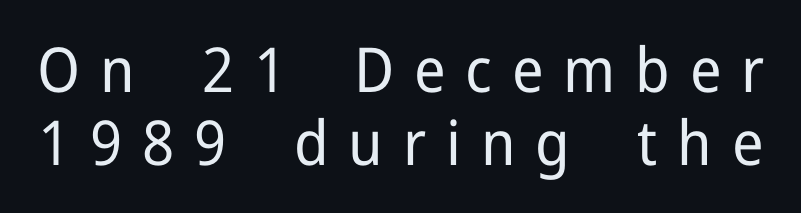
This sample uses expanded letter spacing, leaving extra air between glyphs. Quick note: underline off. Spacing verdict: proportional, widths tailored to each character. Letterform terminals end flat and unadorned throughout the passage. The font's upright variant was chosen for this text.
